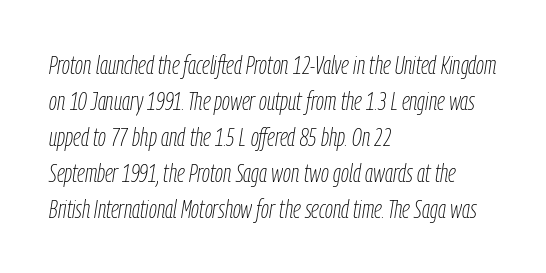
{"italic": "yes", "lean": "right", "slant_degrees": 9, "bold": "no", "underline": "no", "align": "left", "line_spacing": "normal", "line_spacing_ratio": 1.44, "letter_spacing": "normal", "letter_spacing_em": 0.0, "glyph_px": 25}
